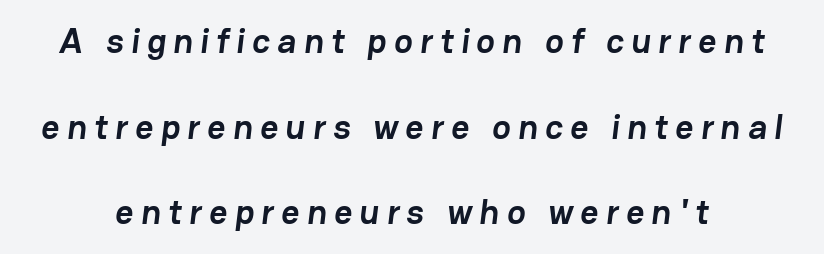
The image shows 35 px semibold sans-serif type; set loose line spacing (2.45x), unusually wide letter spacing (+0.21 em), not underlined; low stroke contrast and a medium x-height.
